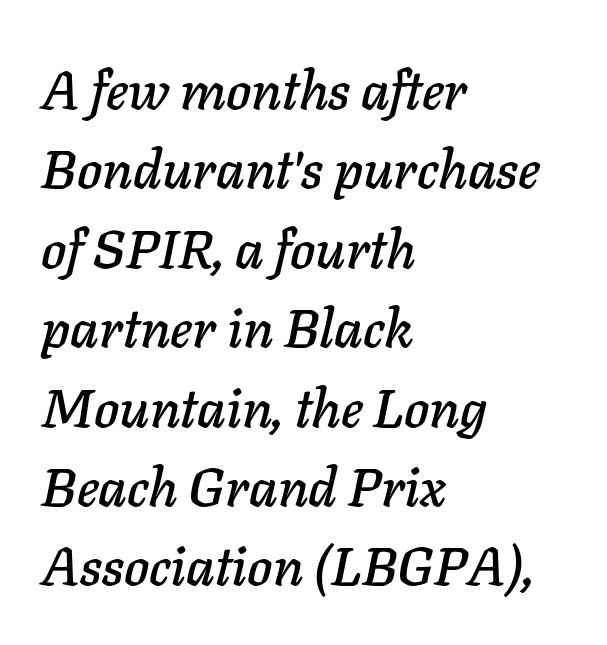
{"italic": "yes", "lean": "right", "slant_degrees": 11, "width": "normal", "stroke_contrast": "low", "x_height": "medium", "monospaced": "no", "underline": "no", "align": "left", "line_spacing": "normal", "line_spacing_ratio": 1.47, "letter_spacing": "normal", "letter_spacing_em": 0.0, "glyph_px": 54}
